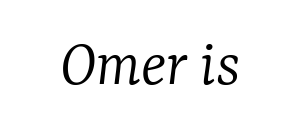
Note the varied advance widths — an 'i' is clearly narrower than an 'm'. You can tell from the footed stems that serif type was used. Clear beneath every line of the passage. Looking at the ascenders, they clearly lean. The font is comparable to plain body text, perhaps lighter.
